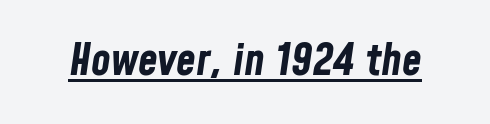
The image shows 45 px bold, condensed type, italic (leaning right); set normal letter spacing, underlined; low stroke contrast and a medium x-height.
